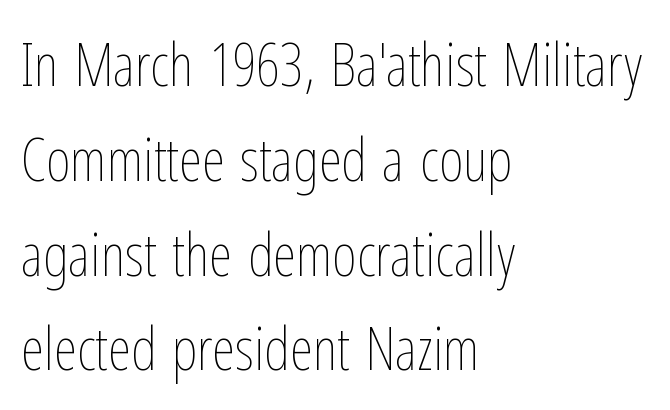
The image shows 60 px thin, condensed type, upright; set left-aligned, normal line spacing (1.58x), normal letter spacing, not underlined; low stroke contrast and a medium x-height.
